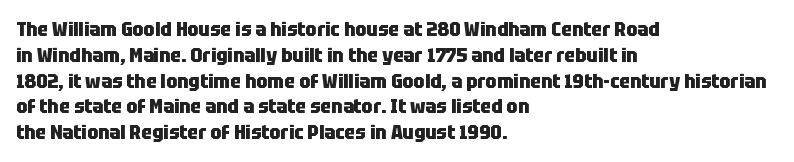
{"italic": "no", "bold": "yes", "underline": "no", "align": "left", "line_spacing": "normal", "line_spacing_ratio": 1.29, "letter_spacing": "normal", "letter_spacing_em": 0.0, "glyph_px": 20}
